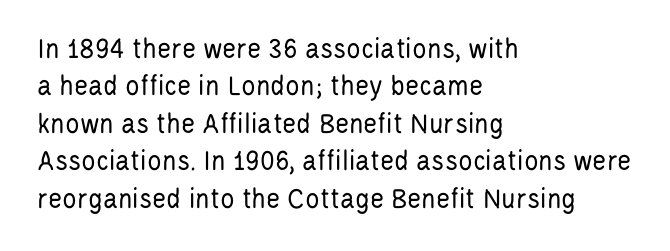
{"serif": "no", "italic": "no", "bold": "no", "weight": "regular", "width": "condensed", "stroke_contrast": "low", "x_height": "large", "monospaced": "no", "underline": "no", "align": "left", "line_spacing": "normal", "line_spacing_ratio": 1.25, "letter_spacing": "normal", "letter_spacing_em": 0.0, "glyph_px": 30}
